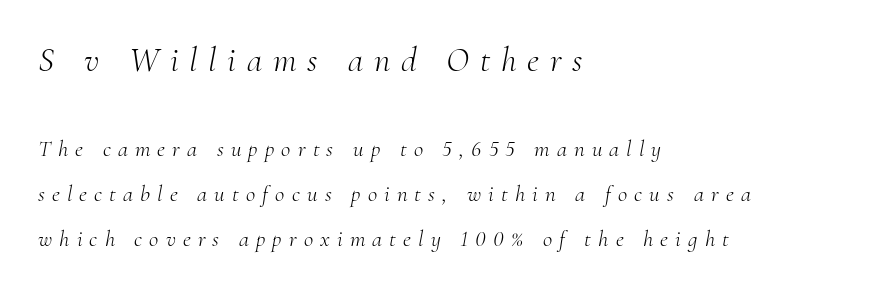
The letters look calm and open, with moderate or lighter stems. Layout note: lines flush left. The foot of each line stays bare and open. The glyphs in this specimen are seriffed.
